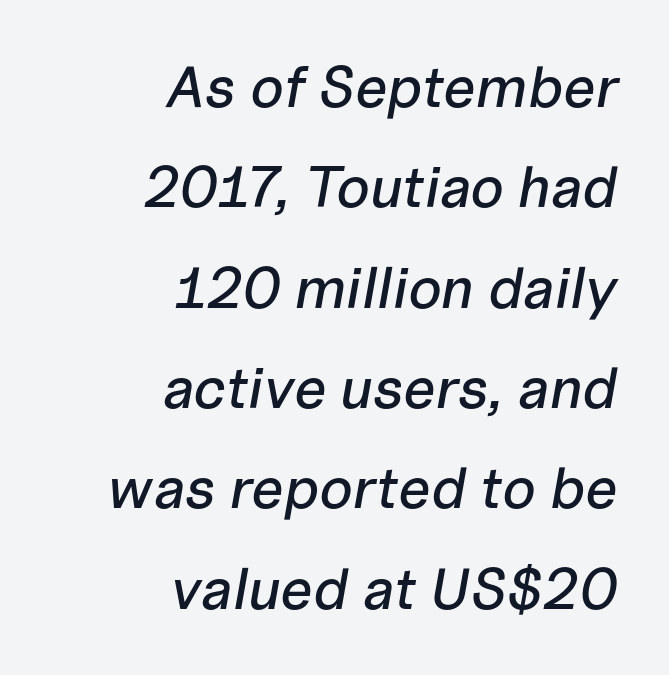
Looking at the ascenders, they clearly lean. The rendering uses natural spacing where letterforms have individual widths. Horizontal alignment here is rightward, an uncommon choice for prose. The rendering keeps characters at their native spacing. Any mark beneath the type? The region is blank.
